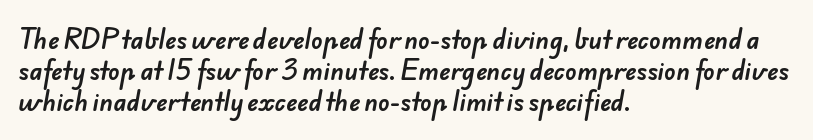
{"underline": "no", "align": "left", "line_spacing": "normal", "line_spacing_ratio": 1.29, "letter_spacing": "normal", "letter_spacing_em": 0.0, "glyph_px": 24}
